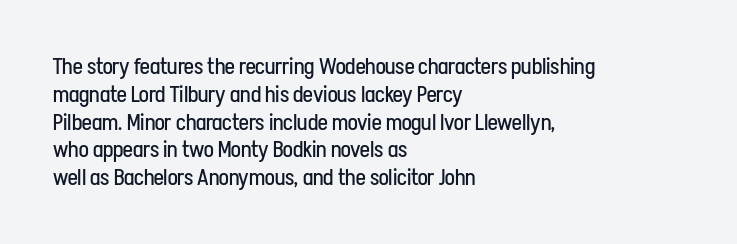
Italic: no, the glyphs are upright roman. Typeset ragged right — the left edge is the straight one. The gaps between neighbouring characters are ordinary and unremarkable. No letter is thick-stroked: the sample isn't bold. Lines of text with bare space underneath.
